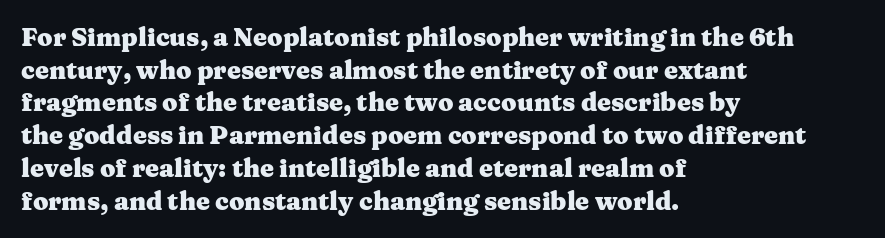
You could call the tracking neutral — neither tight nor loose. Ordinary non-slanted type is in use. Heavy, bold letterforms. Does the copy run flush right? No — it runs flush left. Regular leading.
